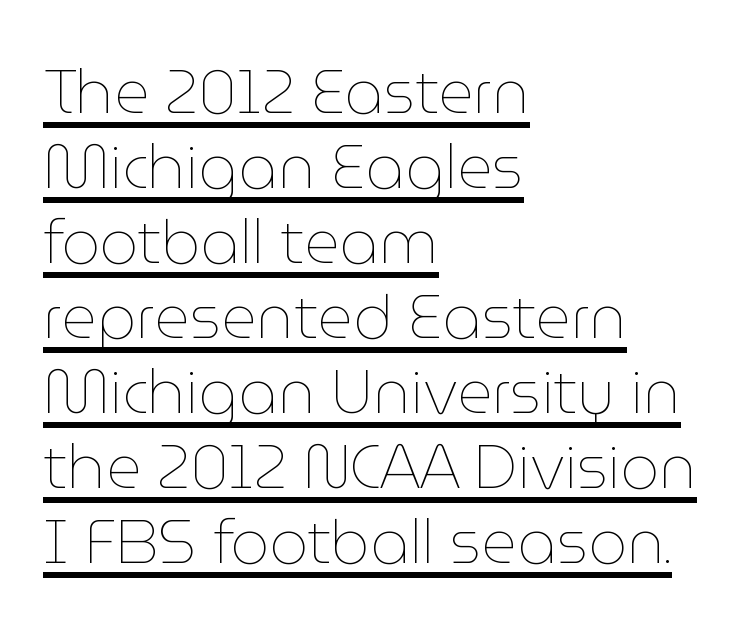
Glance below the letters and you will spot a drawn line. This sample has the flowing, uneven cadence of proportional lettering. How are the letters spaced? Ordinarily, with no added tracking. This sample is left-justified, so line endings fall wherever the words run out.
